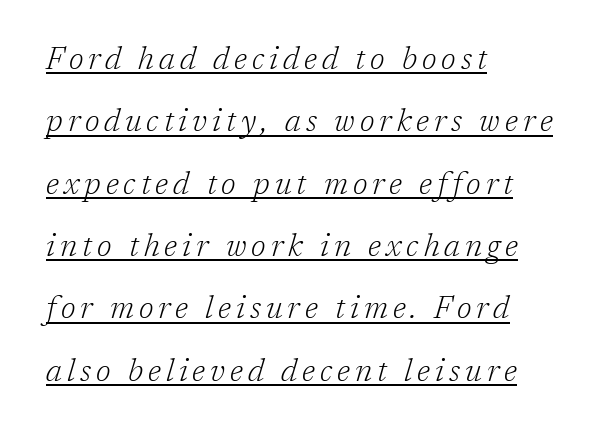
Q: Is the text bold? A: No.
Q: Is the text italic (slanted)? A: Yes, it leans right by about 17 degrees.
Q: Is the typeface a serif or a sans-serif typeface? A: Serif.
Q: Is the text underlined? A: Yes.
Q: How is the paragraph aligned? A: Left-aligned.
Q: Is the spacing between lines tight, normal or loose? A: Loose.
Q: Width (condensed, normal, or wide)? A: Normal.
Q: Stroke contrast? A: Low.
Q: x-height? A: Medium.
Q: Monospaced? A: No.
